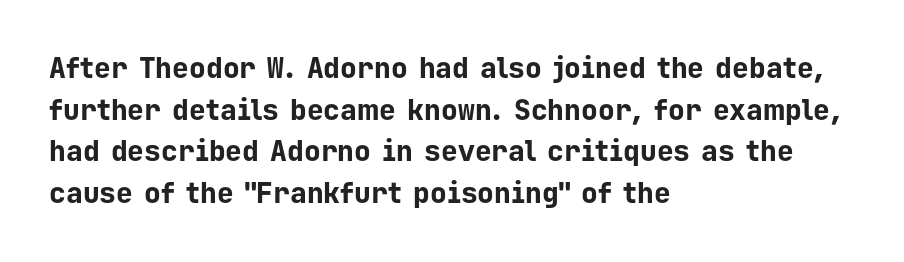
Q: Is the text bold? A: Yes.
Q: Is the text italic (slanted)? A: No, it is upright.
Q: Is the typeface a serif or a sans-serif typeface? A: Sans-serif.
Q: Is the text underlined? A: No.
Q: How is the paragraph aligned? A: Left-aligned.
Q: Is the spacing between letters normal or unusually wide? A: Normal.
Q: Is the spacing between lines tight, normal or loose? A: Normal.
Q: Width (condensed, normal, or wide)? A: Normal.
Q: Stroke contrast? A: Low.
Q: x-height? A: Medium.
Q: Monospaced? A: Yes.
